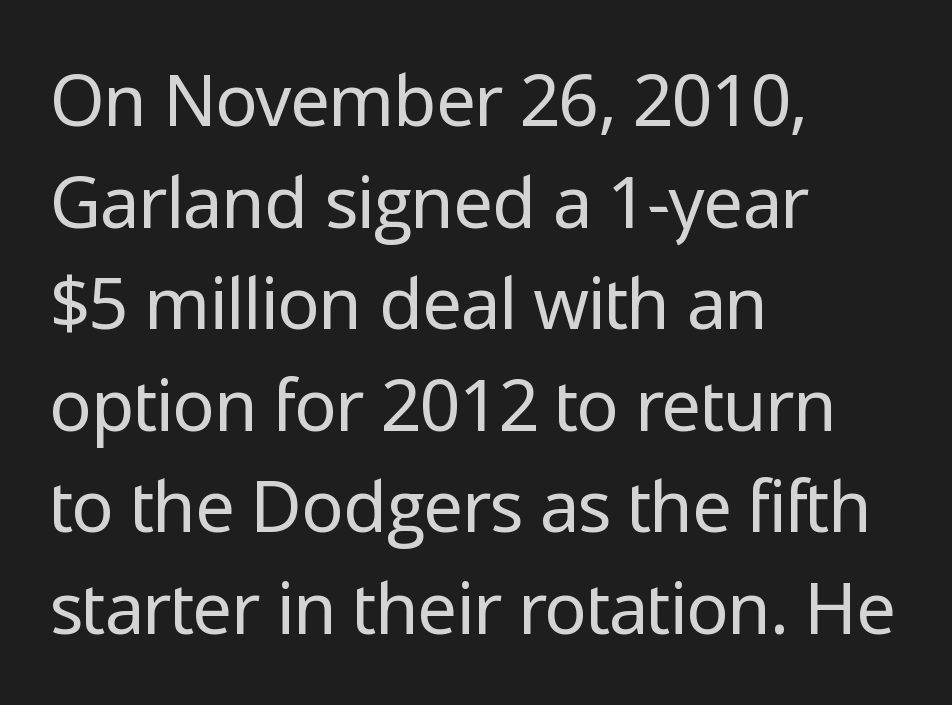
You could call the tracking neutral — neither tight nor loose. Classification — sans serif. Posture: straight, roman, zero tilt. All the whitespace from short lines collects on the right.
